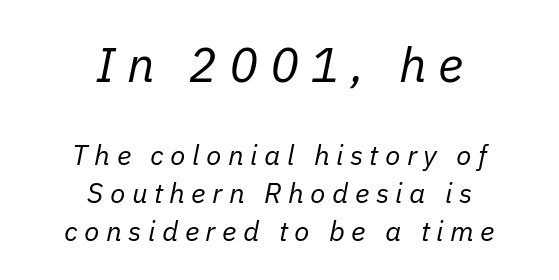
The image shows 49 px regular-weight type, italic (leaning right); set centered, normal line spacing (1.35x), unusually wide letter spacing (+0.23 em), not underlined; the first (top) block is 1.75x larger; low stroke contrast and a medium x-height.
